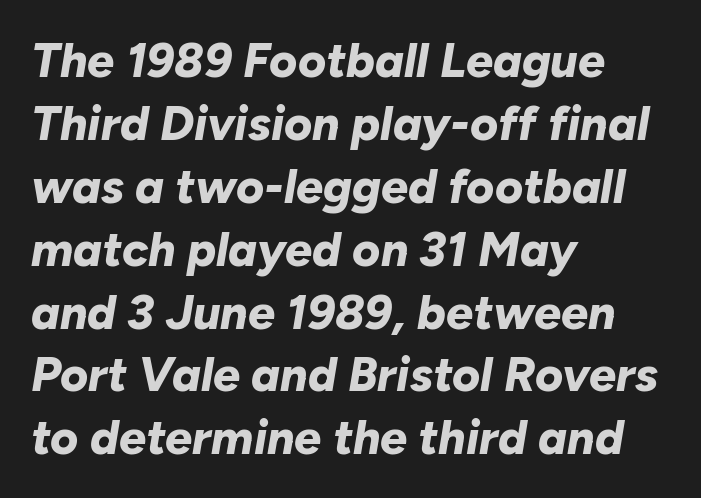
Q: Is the text bold? A: Yes.
Q: Is the text italic (slanted)? A: Yes, it leans right by about 10 degrees.
Q: Is the text underlined? A: No.
Q: How is the paragraph aligned? A: Left-aligned.
Q: Is the spacing between letters normal or unusually wide? A: Normal.
Q: Is the spacing between lines tight, normal or loose? A: Normal.
Q: Width (condensed, normal, or wide)? A: Normal.
Q: Stroke contrast? A: Low.
Q: x-height? A: Medium.
Q: Monospaced? A: No.
